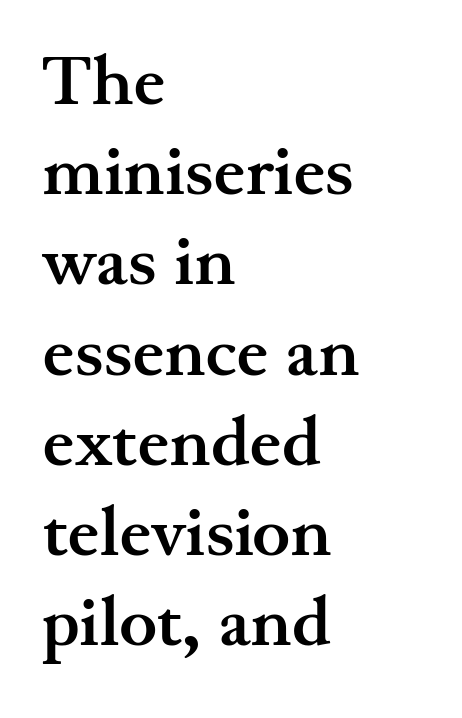
The letterforms sit shoulder to shoulder at normal distance. Vertical spacing — default. Check the space under the baseline: it is left empty. The face used here is proportionally spaced, like ordinary book or web type.
